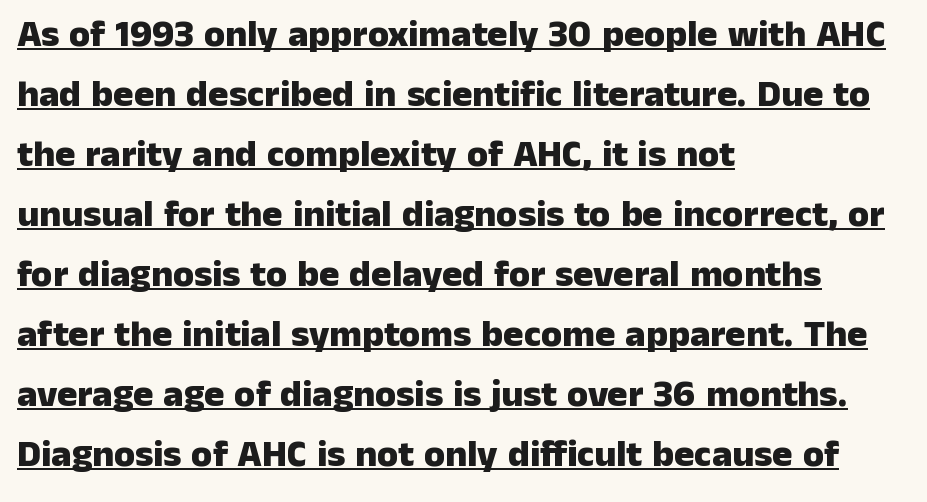
The image shows 38 px heavy sans-serif type, upright; set left-aligned, normal line spacing (1.58x), normal letter spacing, underlined; low stroke contrast and a medium x-height.
